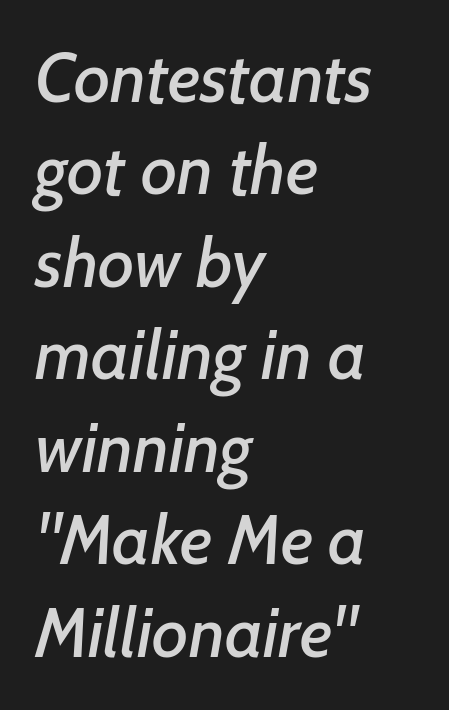
Are there feet on the stems? There aren't — it's a sans. Is the letter spacing exaggerated? No — it looks like the ordinary default. A clean baseline with only descenders dipping below it. The paragraph has a hard left edge and a soft right edge. Honestly, the row spacing looks completely unremarkable.
